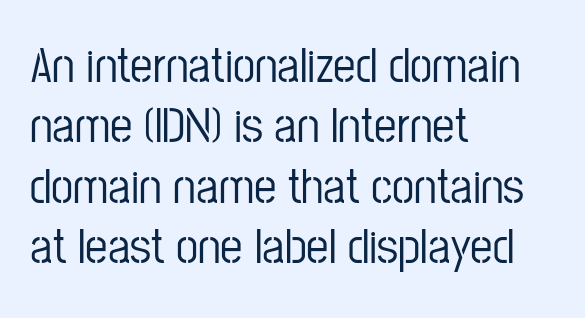
Q: Is the text italic (slanted)? A: No, it is upright.
Q: Is the typeface a serif or a sans-serif typeface? A: Sans-serif.
Q: Is the text underlined? A: No.
Q: How is the paragraph aligned? A: Left-aligned.
Q: Is the spacing between letters normal or unusually wide? A: Normal.
Q: Width (condensed, normal, or wide)? A: Condensed.
Q: Stroke contrast? A: Low.
Q: x-height? A: Medium.
Q: Monospaced? A: No.
